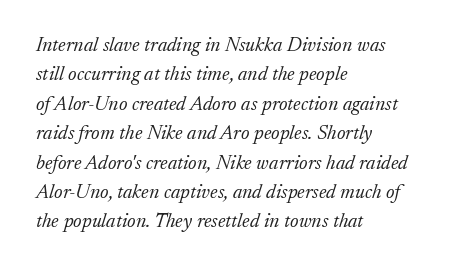
{"italic": "yes", "lean": "right", "slant_degrees": 17, "bold": "no", "underline": "no", "align": "left", "line_spacing": "normal", "line_spacing_ratio": 1.47, "letter_spacing": "normal", "letter_spacing_em": 0.0, "glyph_px": 20}
